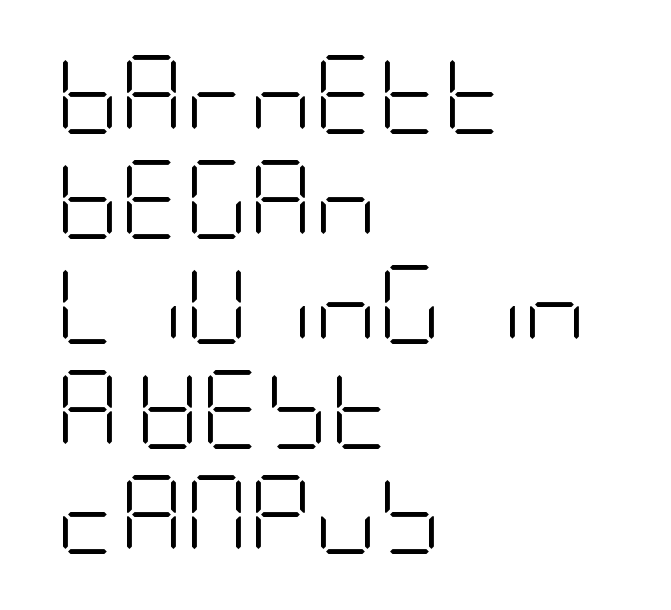
Q: Is the text bold? A: No.
Q: Is the text italic (slanted)? A: No, it is upright.
Q: Is the typeface a serif or a sans-serif typeface? A: Sans-serif.
Q: Is the text underlined? A: No.
Q: How is the paragraph aligned? A: Left-aligned.
Q: Is the spacing between letters normal or unusually wide? A: Normal.
Q: Is the spacing between lines tight, normal or loose? A: Normal.
Q: Width (condensed, normal, or wide)? A: Condensed.
Q: Stroke contrast? A: Low.
Q: x-height? A: Large.
